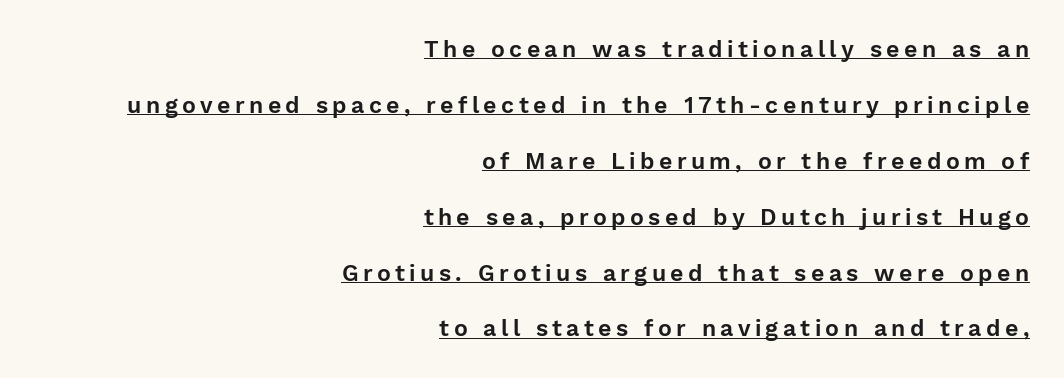
The image shows 23 px text type, upright; set right-aligned, loose line spacing (2.43x), underlined.
